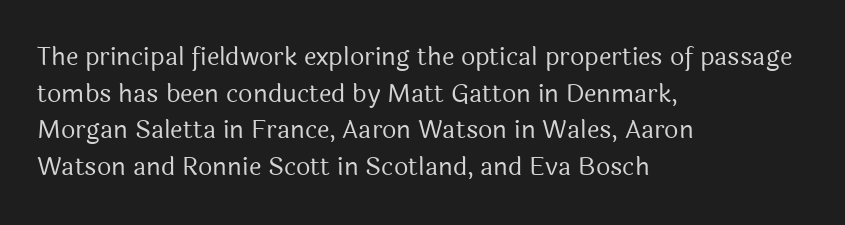
The image shows 25 px text type, upright; set left-aligned, normal line spacing (1.47x), normal letter spacing, not underlined.
